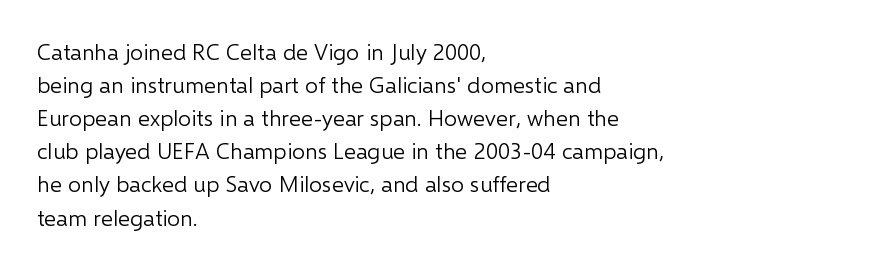
{"italic": "no", "bold": "no", "underline": "no", "align": "left", "line_spacing": "normal", "line_spacing_ratio": 1.44, "letter_spacing": "normal", "letter_spacing_em": 0.0, "glyph_px": 23}
